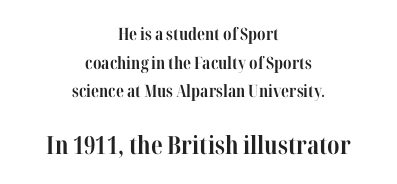
Q: Is the text bold? A: Yes.
Q: Is the text italic (slanted)? A: No, it is upright.
Q: Is the text underlined? A: No.
Q: How is the paragraph aligned? A: Centered.
Q: Is the spacing between letters normal or unusually wide? A: Normal.
Q: Is the spacing between lines tight, normal or loose? A: Normal.
Q: Which block of text is set in a larger size, the first (top) or the second (bottom)? A: The second (bottom) one.
